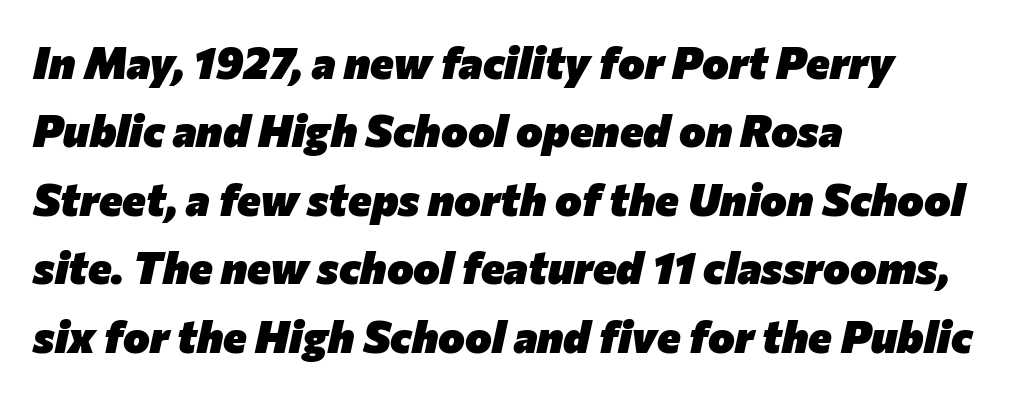
Is the block centered? No — it sits flush against the left margin. The designer left line spacing at the default. Designer's note — italics engaged. The letterforms sit shoulder to shoulder at normal distance.
